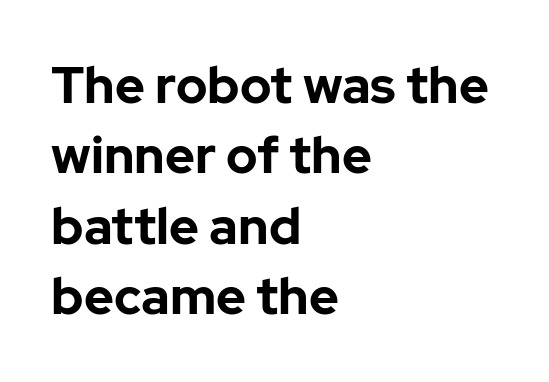
The image shows 51 px bold sans-serif type, upright; set left-aligned, normal line spacing (1.38x), normal letter spacing, not underlined; low stroke contrast and a medium x-height.
